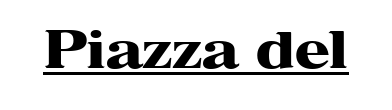
{"serif": "yes", "italic": "no", "bold": "yes", "weight": "heavy", "width": "wide", "stroke_contrast": "high", "x_height": "medium", "monospaced": "no", "underline": "yes", "letter_spacing": "normal", "letter_spacing_em": 0.0, "glyph_px": 51}
